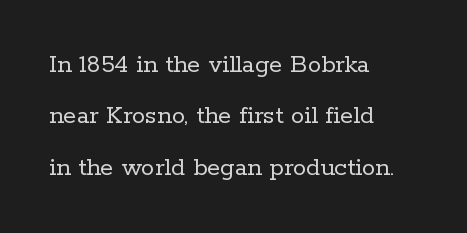
Q: Is the text bold? A: No.
Q: Is the text italic (slanted)? A: No, it is upright.
Q: Is the text underlined? A: No.
Q: How is the paragraph aligned? A: Left-aligned.
Q: Is the spacing between letters normal or unusually wide? A: Normal.
Q: Is the spacing between lines tight, normal or loose? A: Loose.
